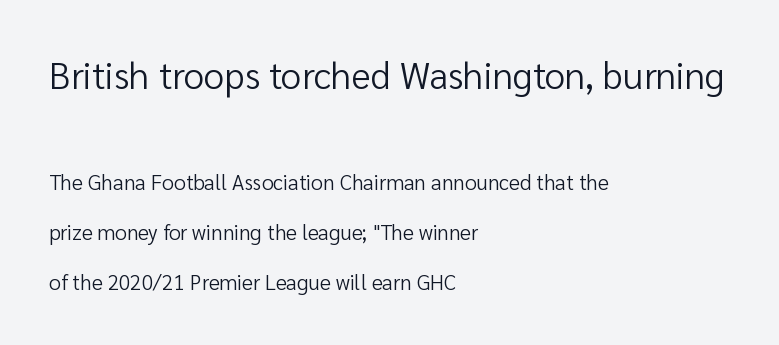
The image shows 37 px regular-weight sans-serif type, upright; set left-aligned, loose line spacing (2.39x), normal letter spacing, not underlined; the first (top) block is 1.76x larger; low stroke contrast and a medium x-height.
